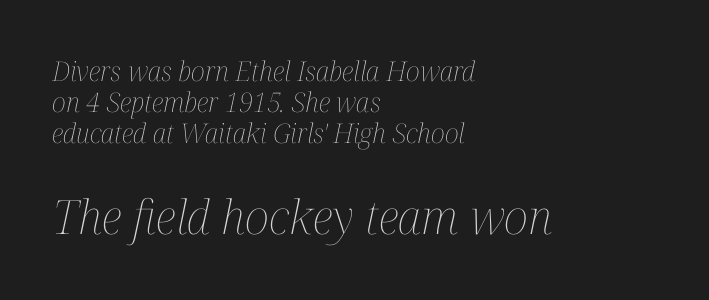
{"italic": "yes", "lean": "right", "slant_degrees": 12, "bold": "no", "weight": "thin", "width": "condensed", "stroke_contrast": "medium", "x_height": "medium", "monospaced": "no", "underline": "no", "align": "left", "line_spacing": "tight", "line_spacing_ratio": 1.15, "letter_spacing": "normal", "letter_spacing_em": 0.0, "larger_block": "second", "size_ratio": 1.74, "glyph_px": 47}
